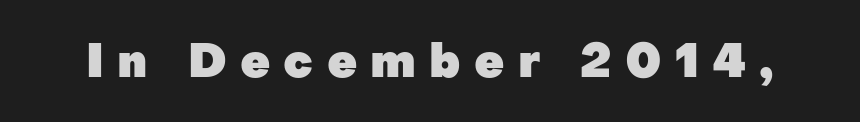
Caption: expanded tracking, letters set apart. The gap between lines stays unmarked. Do the characters align in a grid? No, the font is proportional. As a designer I'd log this as weight 700, bold. If you drew a line through each stem, it would be perfectly vertical.
